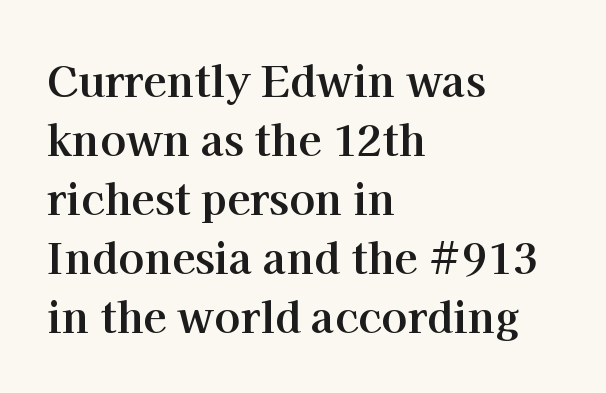
{"serif": "yes", "italic": "no", "bold": "yes", "weight": "bold", "width": "normal", "stroke_contrast": "high", "x_height": "medium", "monospaced": "no", "underline": "no", "align": "left", "line_spacing": "normal", "line_spacing_ratio": 1.37, "letter_spacing": "normal", "letter_spacing_em": 0.0, "glyph_px": 43}
